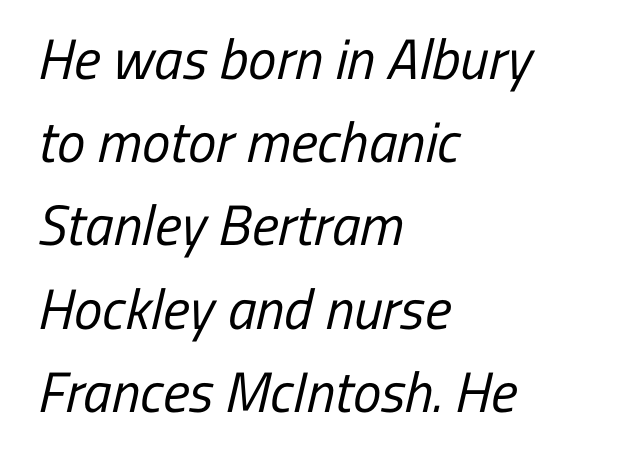
Successive baselines arrive at the customary interval. Caption: multi-line text, flush left, ragged right. The letters carry no serifs — their stems end cleanly without finishing strokes. A quiet, ordinary-to-light weight characterises the typeface. The passage shown is not underscored anywhere. Glyph-to-glyph distance matches everyday printed text.
